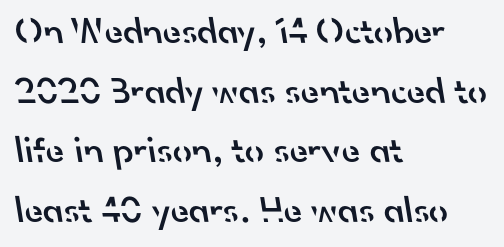
This is the in-between weight designers call semibold or demi. The typeface chosen for these lines omits serifs. Horizontal bands of white between lines are of average thickness. These lines are rendered in a variable-pitch font. Line starts are locked; line ends wander.
